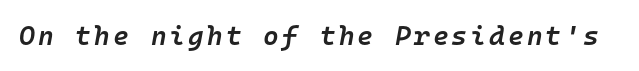
The image shows 27 px text type, italic (leaning right); set not underlined.
